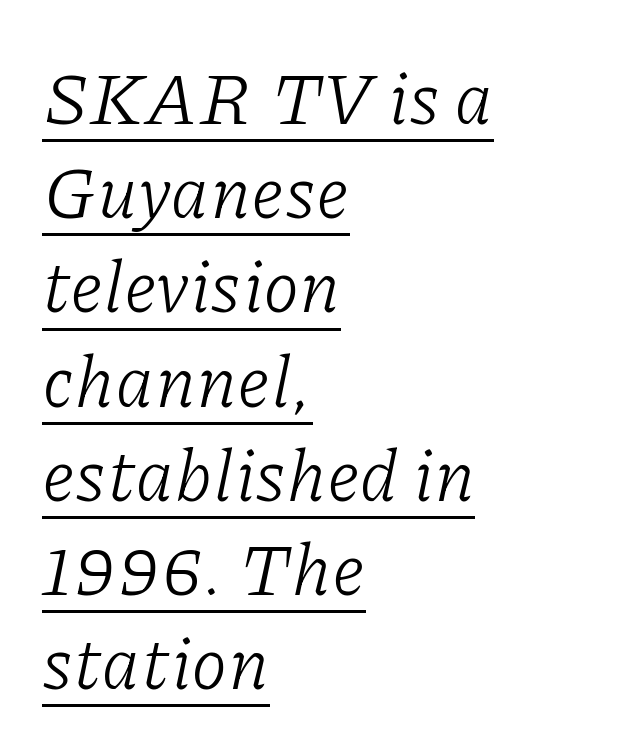
What decoration does the sample have? An underline. Does extra space separate the letters? No, they use regular spacing. Line spacing here is normal. Every character sits at an angle, as italics do. Alignment: flush left.
